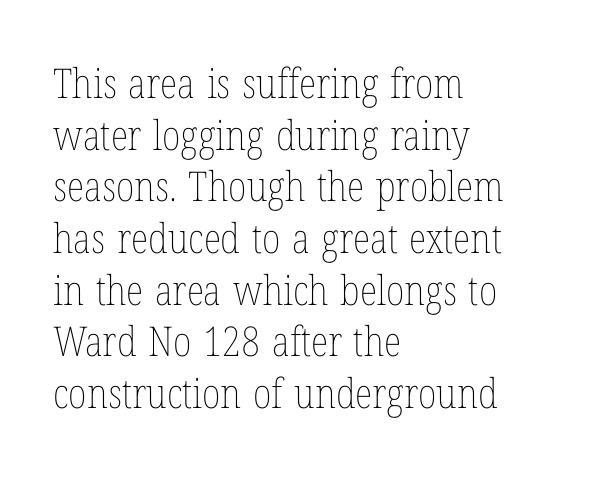
The line texture is even and compact thanks to regular tracking. No extra ink here — the face is not bold. Nobody drew a line under any word here. Is the block centered? No — it sits flush against the left margin. The rendering uses natural spacing where letterforms have individual widths.
